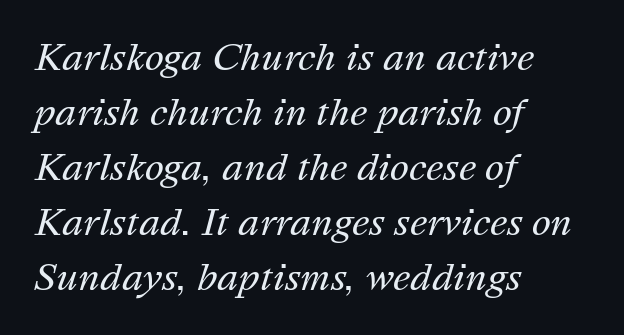
Q: Is the text bold? A: No.
Q: Is the text italic (slanted)? A: Yes, it leans right by about 16 degrees.
Q: Is the text underlined? A: No.
Q: How is the paragraph aligned? A: Left-aligned.
Q: Is the spacing between letters normal or unusually wide? A: Normal.
Q: Is the spacing between lines tight, normal or loose? A: Normal.
Q: Width (condensed, normal, or wide)? A: Normal.
Q: Stroke contrast? A: Medium.
Q: x-height? A: Medium.
Q: Monospaced? A: No.
